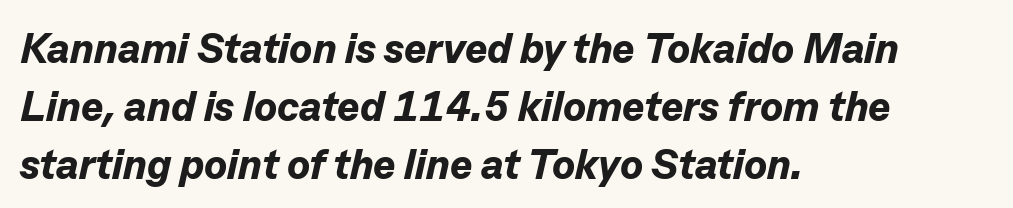
Q: Is the text bold? A: Yes.
Q: Is the text italic (slanted)? A: Yes, it leans right by about 13 degrees.
Q: Is the text underlined? A: No.
Q: How is the paragraph aligned? A: Left-aligned.
Q: Is the spacing between letters normal or unusually wide? A: Normal.
Q: Is the spacing between lines tight, normal or loose? A: Normal.
Q: Width (condensed, normal, or wide)? A: Normal.
Q: Stroke contrast? A: Low.
Q: x-height? A: Medium.
Q: Monospaced? A: No.
